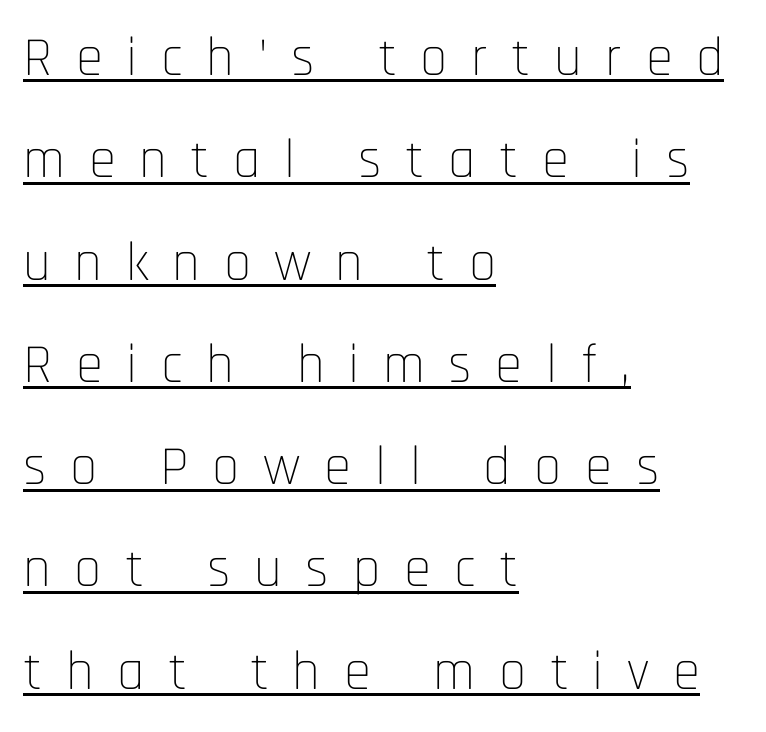
No letter is thick-stroked: the sample isn't bold. How are the letters spaced? Widely, with obvious added tracking. The typeface chosen for these lines omits serifs. Does the lettering tilt? It doesn't — this is upright. Is there an underline? Yes — a line sits under the letters.
